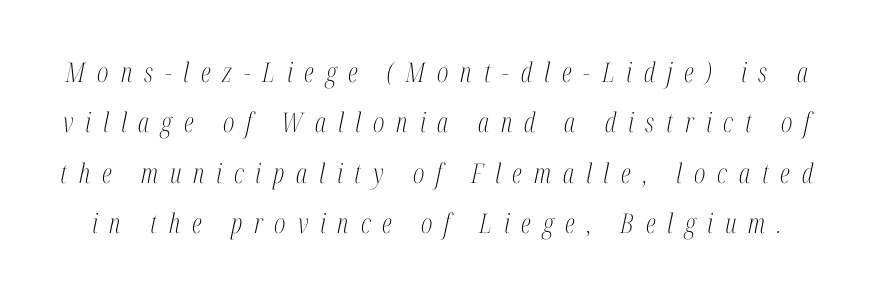
Q: Is the text bold? A: No.
Q: Is the text italic (slanted)? A: Yes, it leans right by about 12 degrees.
Q: Is the text underlined? A: No.
Q: Is the spacing between letters normal or unusually wide? A: Unusually wide.
